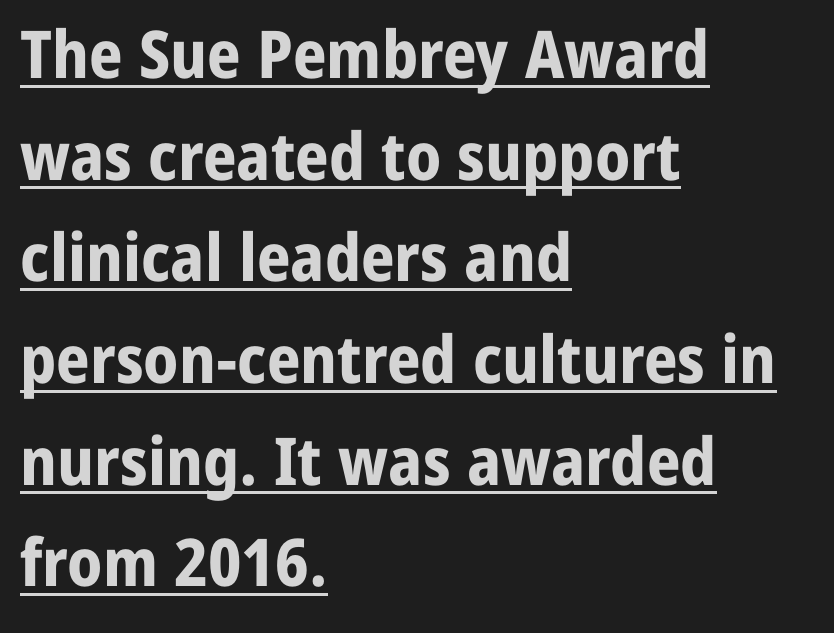
The image shows 66 px bold sans-serif type, upright; set left-aligned, normal line spacing (1.54x), normal letter spacing, underlined; low stroke contrast and a medium x-height.
